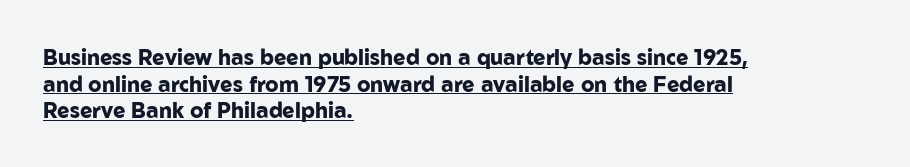
Q: Is the text bold? A: Yes.
Q: Is the text italic (slanted)? A: No, it is upright.
Q: Is the text underlined? A: Yes.
Q: How is the paragraph aligned? A: Left-aligned.
Q: Is the spacing between letters normal or unusually wide? A: Normal.
Q: Is the spacing between lines tight, normal or loose? A: Normal.
